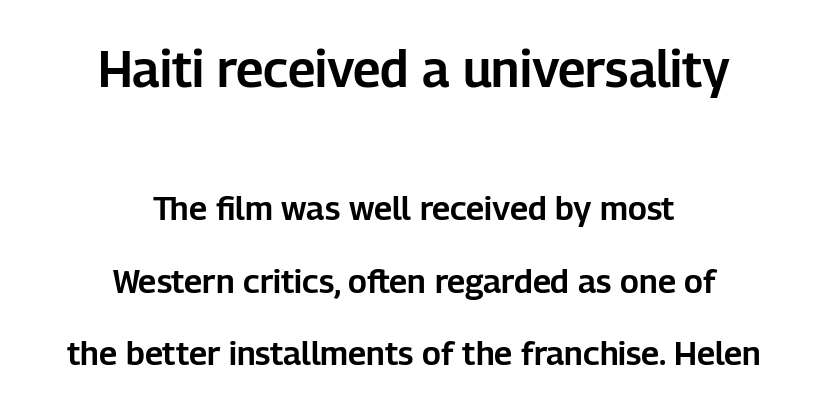
Q: Is the text italic (slanted)? A: No, it is upright.
Q: Is the typeface a serif or a sans-serif typeface? A: Sans-serif.
Q: Is the text underlined? A: No.
Q: How is the paragraph aligned? A: Centered.
Q: Is the spacing between letters normal or unusually wide? A: Normal.
Q: Is the spacing between lines tight, normal or loose? A: Loose.
Q: Which block of text is set in a larger size, the first (top) or the second (bottom)? A: The first (top) one.
Q: Width (condensed, normal, or wide)? A: Normal.
Q: Stroke contrast? A: Low.
Q: x-height? A: Medium.
Q: Monospaced? A: No.
